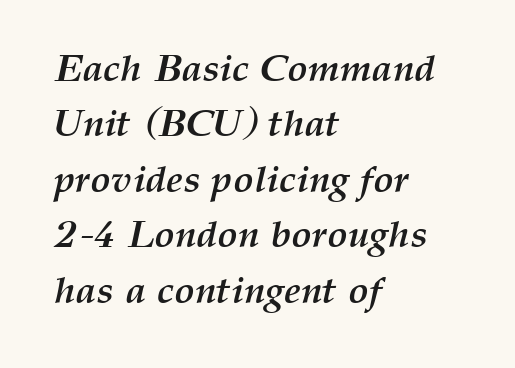
The image shows 38 px semibold type, italic (leaning right); set left-aligned, normal line spacing (1.46x), normal letter spacing, not underlined; medium stroke contrast and a medium x-height.
